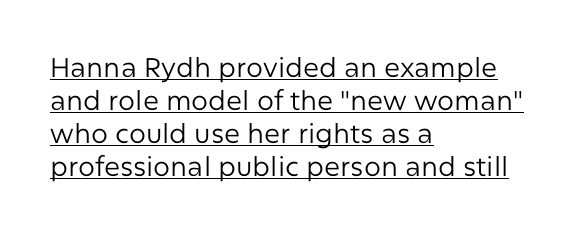
{"italic": "no", "bold": "no", "underline": "yes", "align": "left", "line_spacing_ratio": 1.22, "letter_spacing": "normal", "letter_spacing_em": 0.0, "glyph_px": 27}
